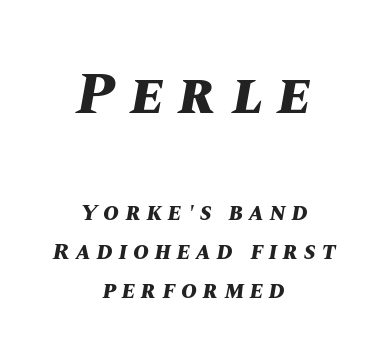
Does extra space separate the letters? Yes, quite a lot of it. A typesetter would call this proportional, since set widths differ per character. Large over small — that's the arrangement of the two blocks here. Quick note: interline space is typical.
